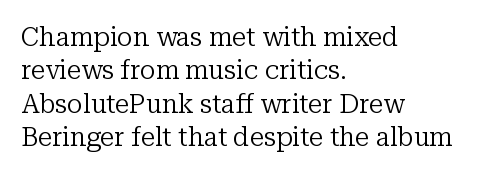
{"italic": "no", "bold": "no", "underline": "no", "align": "left", "line_spacing": "normal", "line_spacing_ratio": 1.28, "letter_spacing": "normal", "letter_spacing_em": 0.0, "glyph_px": 26}
